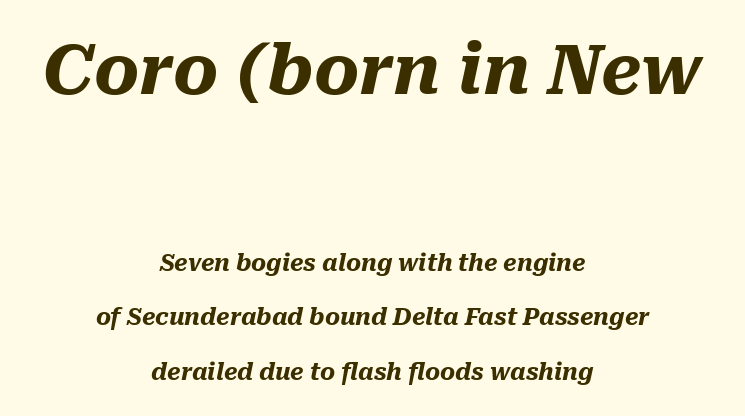
Q: Is the text bold? A: Yes.
Q: Is the text italic (slanted)? A: Yes, it leans right by about 10 degrees.
Q: Is the text underlined? A: No.
Q: How is the paragraph aligned? A: Centered.
Q: Is the spacing between letters normal or unusually wide? A: Normal.
Q: Is the spacing between lines tight, normal or loose? A: Loose.
Q: Which block of text is set in a larger size, the first (top) or the second (bottom)? A: The first (top) one.
Q: Width (condensed, normal, or wide)? A: Normal.
Q: Stroke contrast? A: Medium.
Q: x-height? A: Medium.
Q: Monospaced? A: No.
